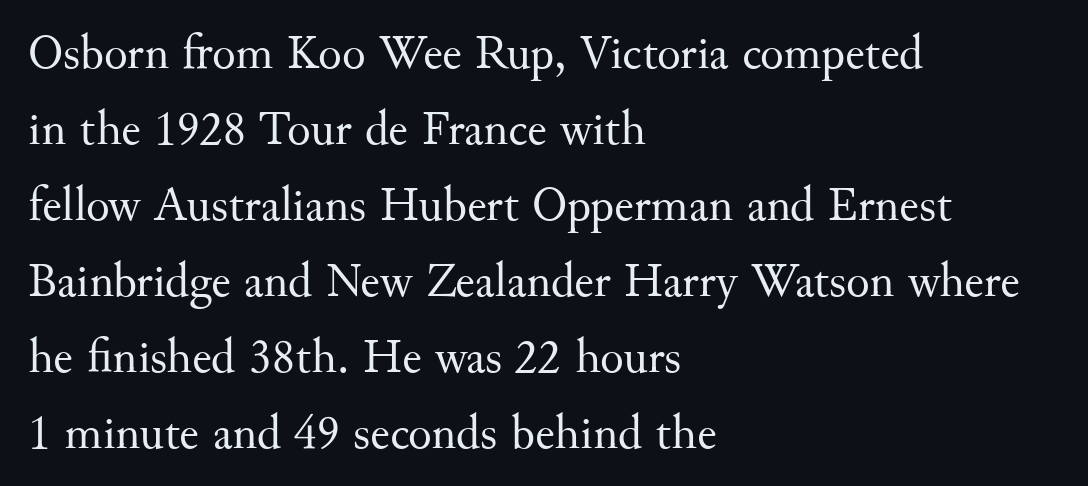
Characters remain perfectly vertical along every line. Inter-character spacing is left at the font's built-in metrics. The typesetting does not lean heavy: it is not bold. Here the designer chose a conventional face with non-uniform glyph widths.
